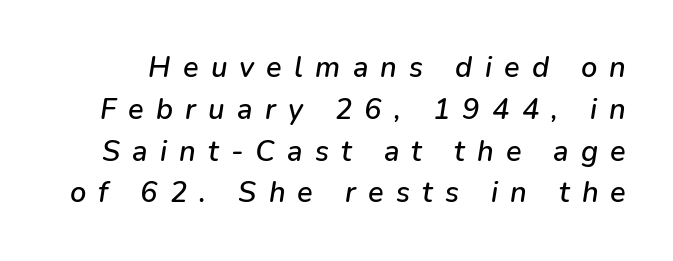
{"italic": "yes", "lean": "right", "slant_degrees": 9, "width": "normal", "stroke_contrast": "low", "x_height": "medium", "monospaced": "no", "underline": "no", "line_spacing": "normal", "line_spacing_ratio": 1.44, "letter_spacing": "wide", "letter_spacing_em": 0.42, "glyph_px": 29}
